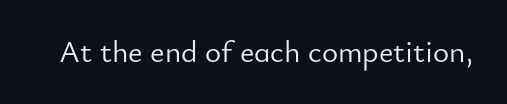
Bare-footed words on every line. If you drew a line through each stem, it would be perfectly vertical. Observe the ordinary spacing: letters are neighbours, not strangers. Stroke thickness stays within the range of a standard reading face or lighter.
